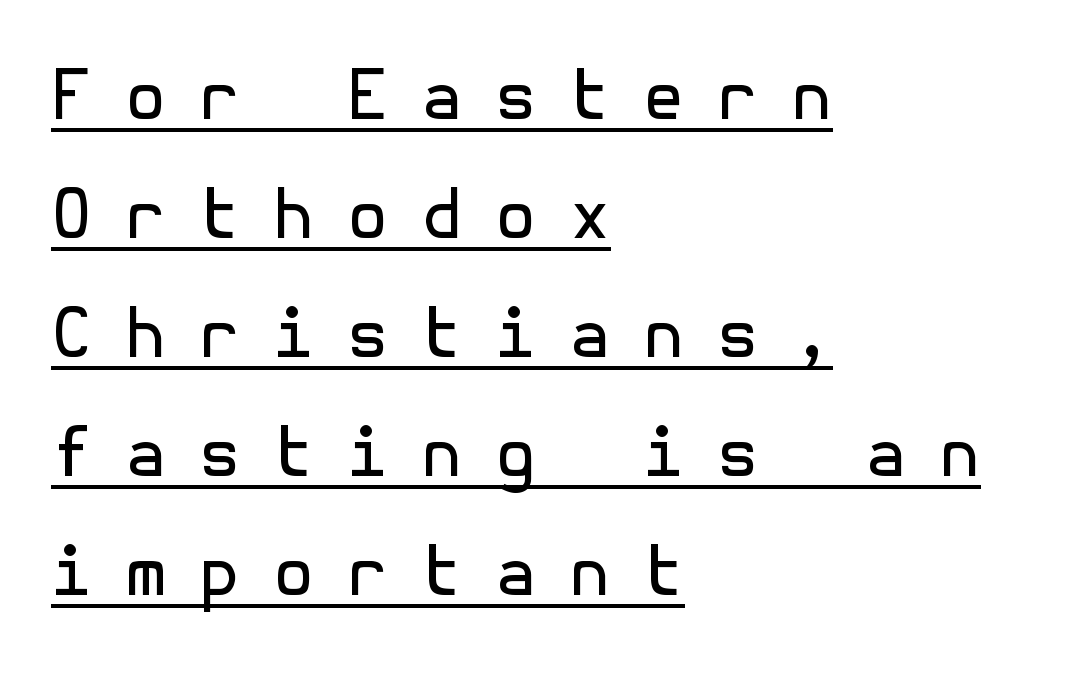
Q: Is the text bold? A: No.
Q: Is the text italic (slanted)? A: No, it is upright.
Q: Is the typeface a serif or a sans-serif typeface? A: Sans-serif.
Q: Is the text underlined? A: Yes.
Q: How is the paragraph aligned? A: Left-aligned.
Q: Is the spacing between letters normal or unusually wide? A: Unusually wide.
Q: Width (condensed, normal, or wide)? A: Normal.
Q: x-height? A: Medium.
